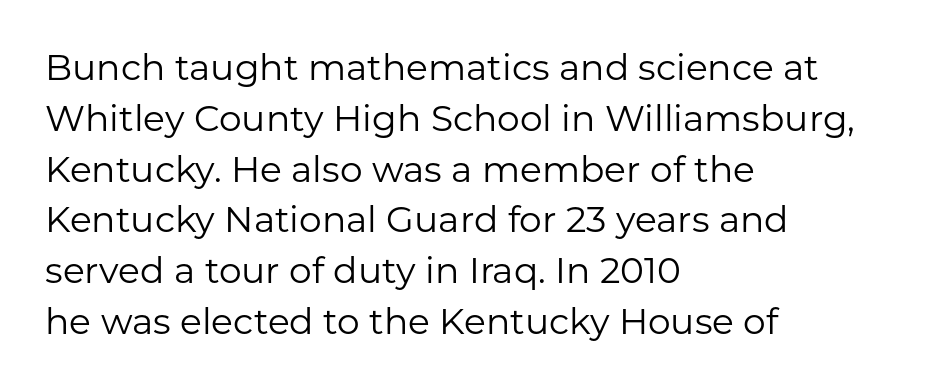
Weight: in the light-to-regular range. Posture: vertical. Each letter's strokes conclude bluntly, with no projecting serifs. Words appear dense and cohesive because spacing is normal.
